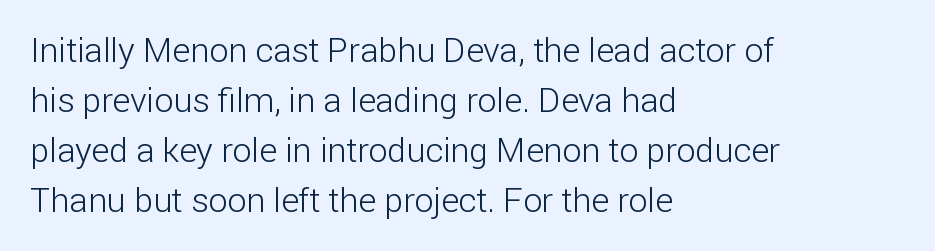
Summary of weight: not heavy and not bold. Normally led — the rows are evenly, conventionally spaced. Casual observation: everything's shoved over to the left. Honestly, the letter spacing is just normal — you wouldn't notice it. The letters stand straight up with perfectly vertical stems.
